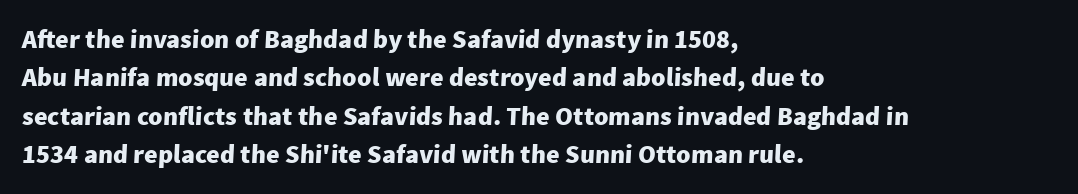
{"bold": "yes", "underline": "no", "align": "left", "line_spacing": "normal", "line_spacing_ratio": 1.48, "letter_spacing": "normal", "letter_spacing_em": 0.0, "glyph_px": 26}
